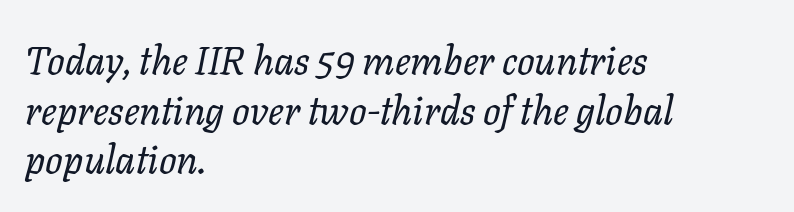
{"italic": "yes", "lean": "right", "slant_degrees": 11, "bold": "no", "weight": "regular", "width": "normal", "stroke_contrast": "low", "x_height": "medium", "monospaced": "no", "underline": "no", "align": "left", "line_spacing": "normal", "line_spacing_ratio": 1.27, "letter_spacing": "normal", "letter_spacing_em": 0.0, "glyph_px": 39}
